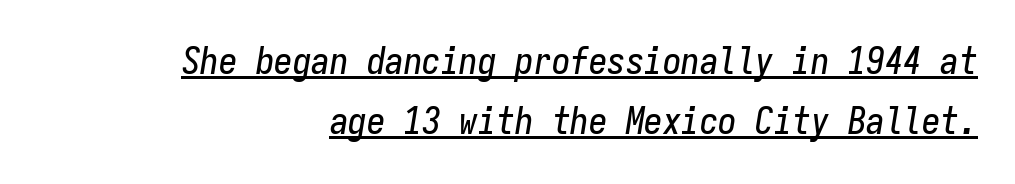
Q: Is the text italic (slanted)? A: Yes, it leans right by about 9 degrees.
Q: Is the text underlined? A: Yes.
Q: How is the paragraph aligned? A: Right-aligned.
Q: Is the spacing between letters normal or unusually wide? A: Normal.
Q: Is the spacing between lines tight, normal or loose? A: Normal.
Q: Width (condensed, normal, or wide)? A: Condensed.
Q: Stroke contrast? A: Low.
Q: x-height? A: Medium.
Q: Monospaced? A: Yes.
